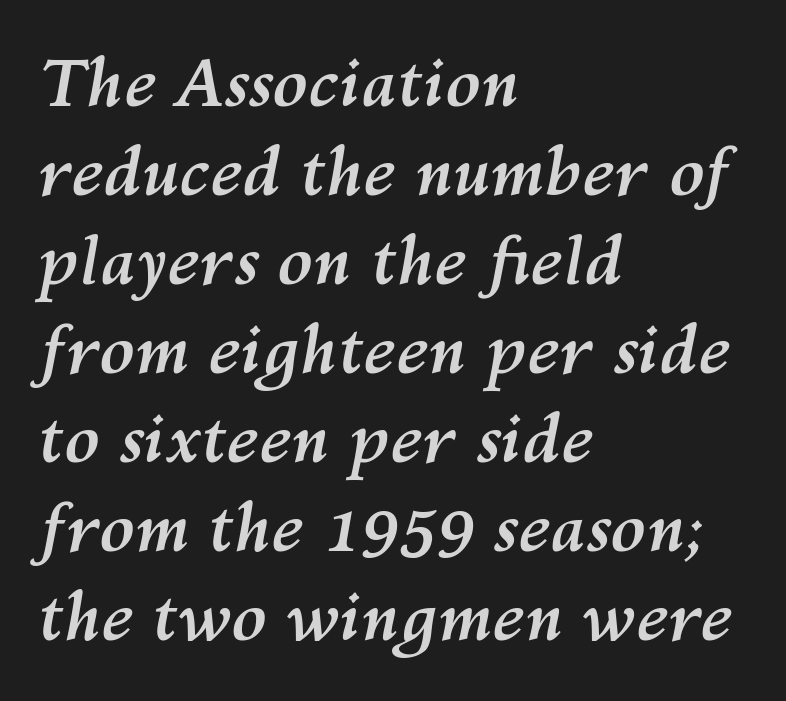
{"italic": "yes", "lean": "right", "slant_degrees": 10, "bold": "yes", "weight": "semibold", "width": "normal", "stroke_contrast": "medium", "x_height": "medium", "monospaced": "no", "underline": "no", "align": "left", "line_spacing": "normal", "line_spacing_ratio": 1.37, "letter_spacing": "normal", "letter_spacing_em": 0.0, "glyph_px": 65}
